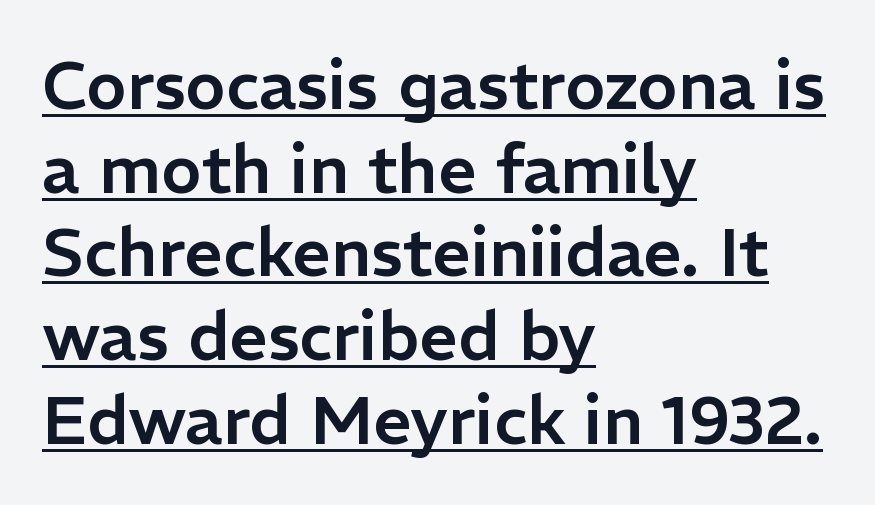
{"serif": "no", "italic": "no", "width": "normal", "stroke_contrast": "low", "x_height": "medium", "monospaced": "no", "underline": "yes", "align": "left", "line_spacing_ratio": 1.23, "letter_spacing": "normal", "letter_spacing_em": 0.0, "glyph_px": 68}
